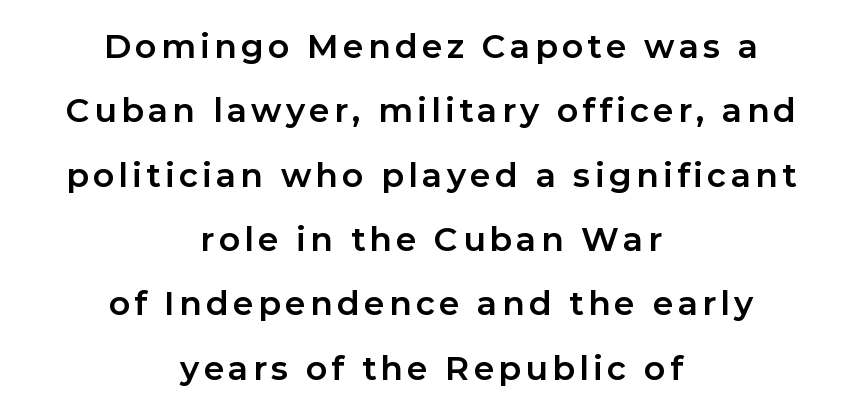
This sample has the flowing, uneven cadence of proportional lettering. A sans-serif font was chosen for this passage. The compositor balanced each line on the midline. Just letters on the line, the space beneath them empty. Ordinary non-slanted type is in use.
